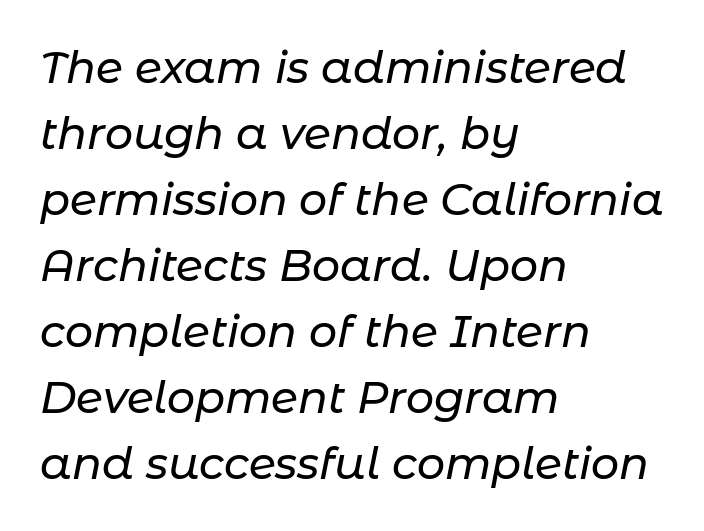
Q: Is the text italic (slanted)? A: Yes, it leans right by about 11 degrees.
Q: Is the text underlined? A: No.
Q: How is the paragraph aligned? A: Left-aligned.
Q: Is the spacing between letters normal or unusually wide? A: Normal.
Q: Is the spacing between lines tight, normal or loose? A: Normal.
Q: Width (condensed, normal, or wide)? A: Normal.
Q: Stroke contrast? A: Low.
Q: x-height? A: Medium.
Q: Monospaced? A: No.
